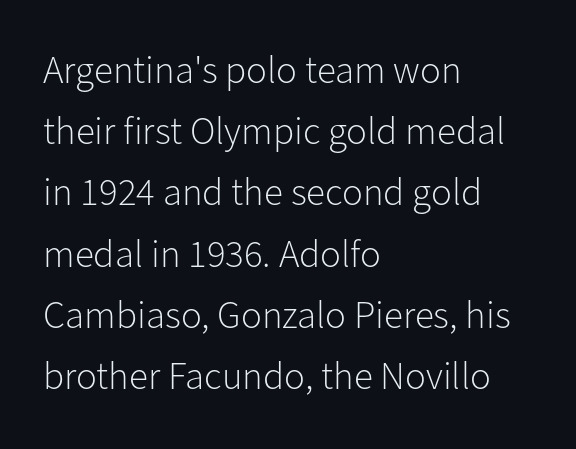
Reading down the column, the eye jumps a familiar distance to each next line. The typeface has the unassuming heft of standard copy or less. Bare-footed words on every line. These lines keep a tight, regular rhythm from letter to letter. You can tell it's not italic because the verticals are truly vertical. Line beginnings align vertically; line endings do not.
